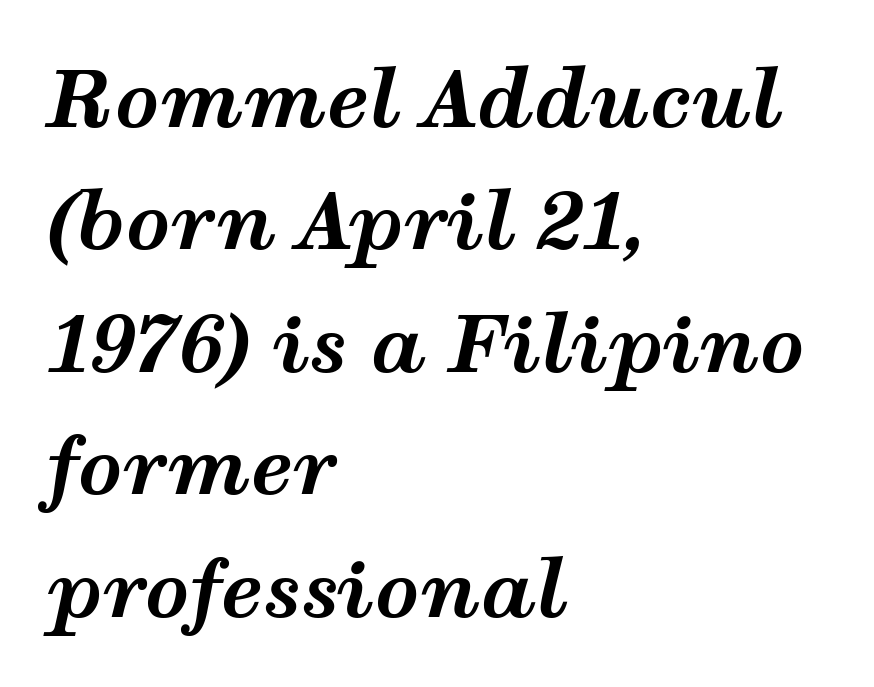
Q: Is the text bold? A: Yes.
Q: Is the text italic (slanted)? A: Yes, it leans right by about 12 degrees.
Q: Is the text underlined? A: No.
Q: How is the paragraph aligned? A: Left-aligned.
Q: Is the spacing between letters normal or unusually wide? A: Normal.
Q: Is the spacing between lines tight, normal or loose? A: Normal.
Q: Width (condensed, normal, or wide)? A: Wide.
Q: Stroke contrast? A: Medium.
Q: x-height? A: Medium.
Q: Monospaced? A: No.
